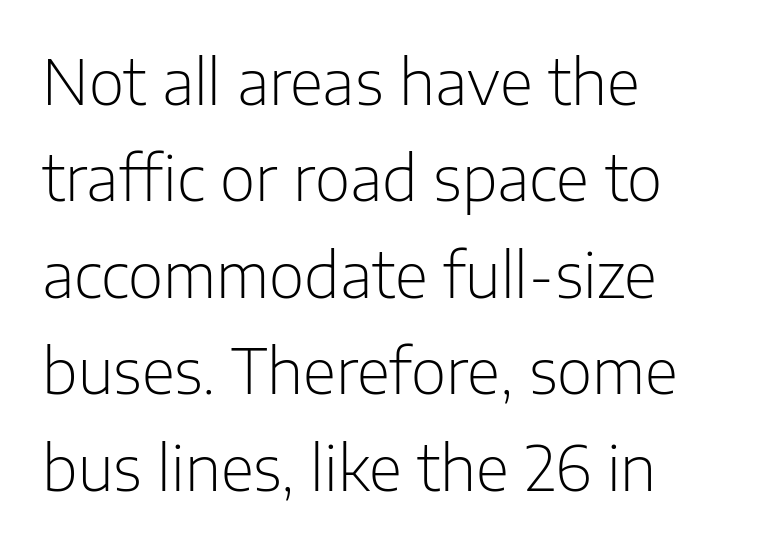
No italicization has been applied; the sample stays upright. This is sans-serif lettering, the kind often seen on screens and signage. Beneath every word, the page is bare. Glyph-to-glyph distance matches everyday printed text. The paragraph shown leans on its left margin. Interline gaps are of average width in this sample.
